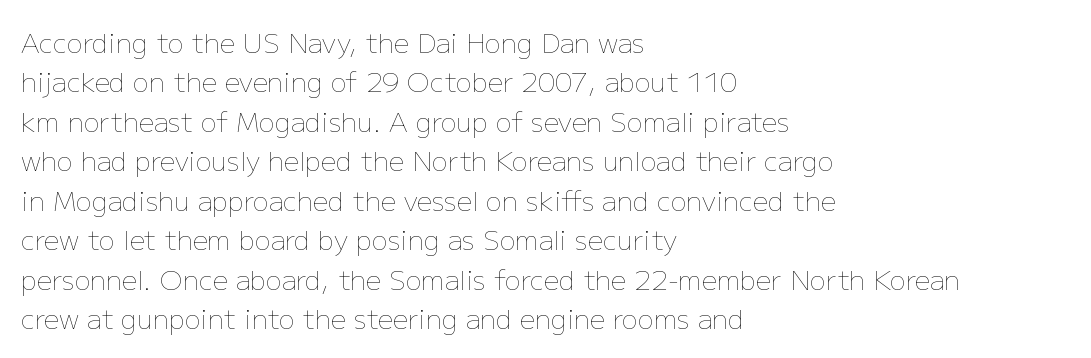
Quick note: not italic, upright. Is the stroke heavy? The answer is a plain regular-or-lighter. The setting favours the left margin, as ordinary paragraphs usually do. Has an underline been added? It has not. Tracking here is standard; glyphs follow each other at the usual distance. Line spacing here is normal.
